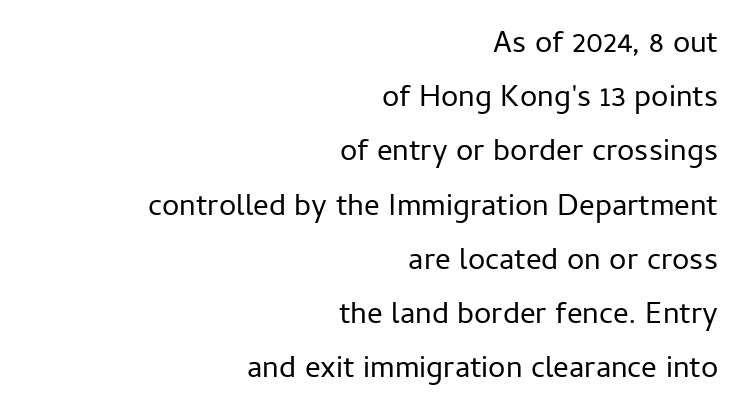
{"serif": "no", "italic": "no", "bold": "no", "weight": "regular", "width": "normal", "stroke_contrast": "low", "x_height": "medium", "monospaced": "no", "underline": "no", "align": "right", "line_spacing_ratio": 1.75, "letter_spacing": "normal", "letter_spacing_em": 0.0, "glyph_px": 31}
